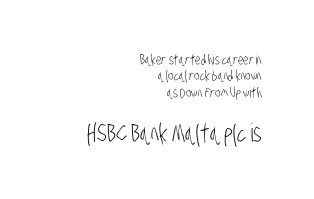
{"bold": "no", "underline": "no", "align": "right", "line_spacing_ratio": 1.17, "letter_spacing": "normal", "letter_spacing_em": 0.0, "larger_block": "second", "size_ratio": 1.79, "glyph_px": 25}
